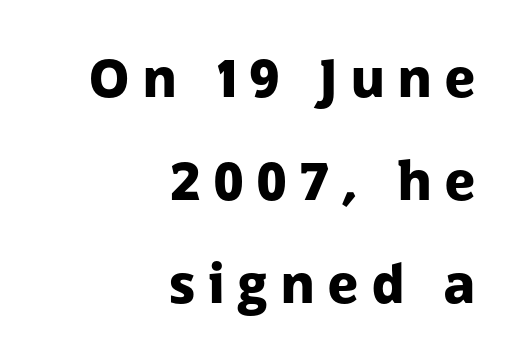
Vertically, the passage feels expansive, rows floating well apart. Unmarked baselines from the first word to the last. In terms of letterspacing, this is a distinctly airy, spread setting. Grotesque or geometric, the face here clearly has no serifs.
